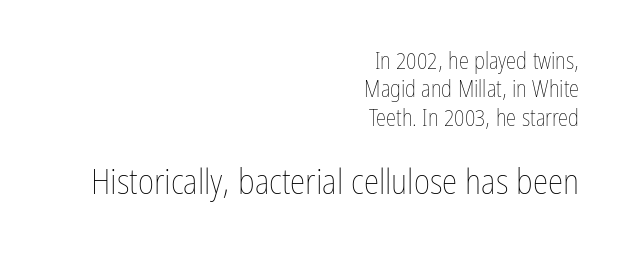
The image shows 35 px thin, condensed type, upright; set right-aligned, line spacing 1.23x, normal letter spacing, not underlined; the second (bottom) block is 1.52x larger; low stroke contrast and a medium x-height.
